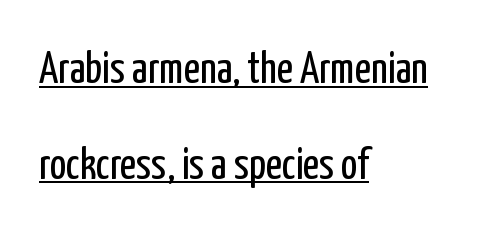
The image shows 44 px regular-weight, condensed sans-serif type, upright; set left-aligned, loose line spacing (2.18x), normal letter spacing, underlined; low stroke contrast and a medium x-height.
